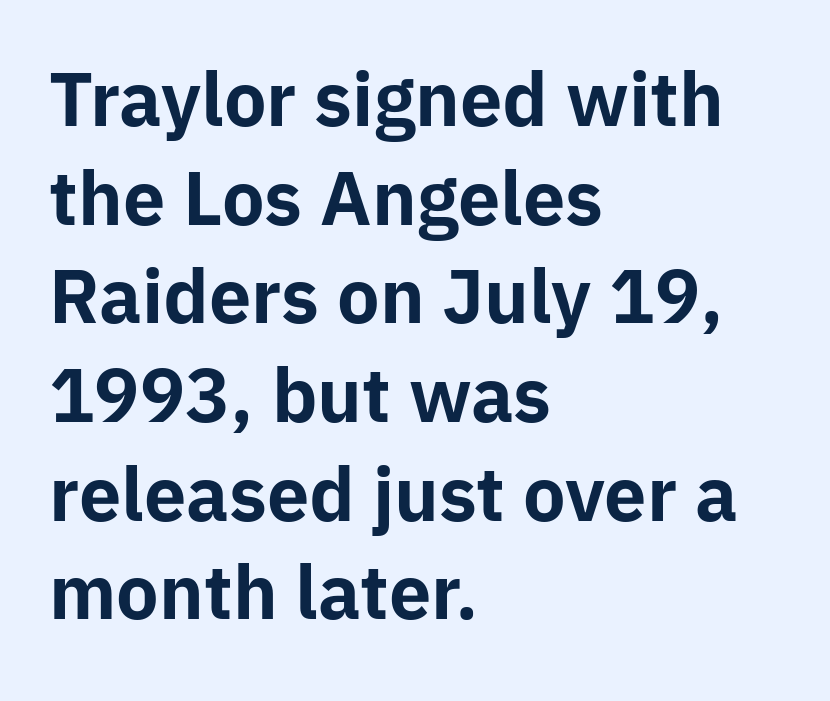
Q: Is the text bold? A: Yes.
Q: Is the text italic (slanted)? A: No, it is upright.
Q: Is the typeface a serif or a sans-serif typeface? A: Sans-serif.
Q: Is the text underlined? A: No.
Q: How is the paragraph aligned? A: Left-aligned.
Q: Is the spacing between letters normal or unusually wide? A: Normal.
Q: Is the spacing between lines tight, normal or loose? A: Normal.
Q: Width (condensed, normal, or wide)? A: Normal.
Q: Stroke contrast? A: Low.
Q: x-height? A: Medium.
Q: Monospaced? A: No.
